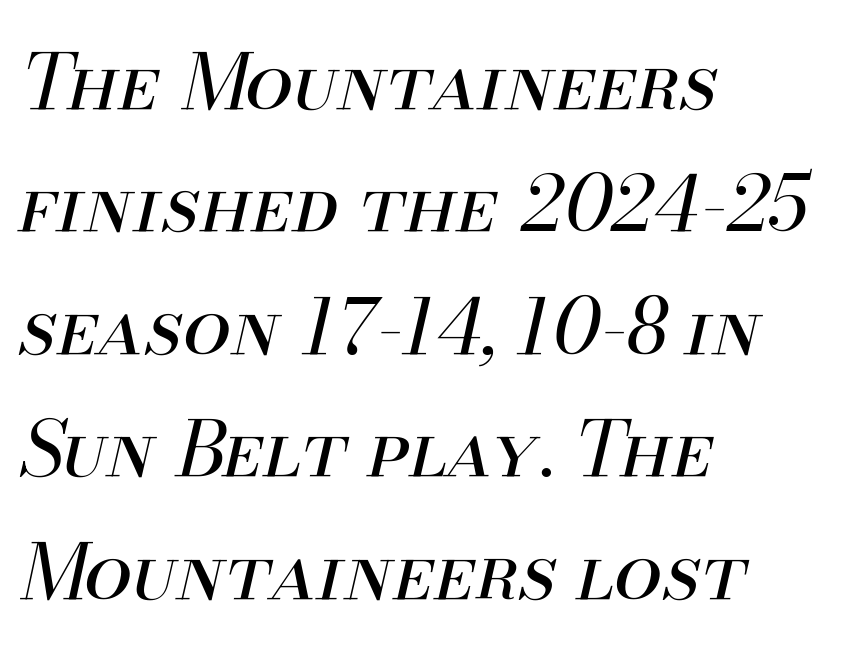
The rag falls on the right side of this text block. Heft: none added — not bold. Underlining? Definitely not there. Every character sits at an angle, as italics do. Does extra space separate the letters? No, they use regular spacing.
